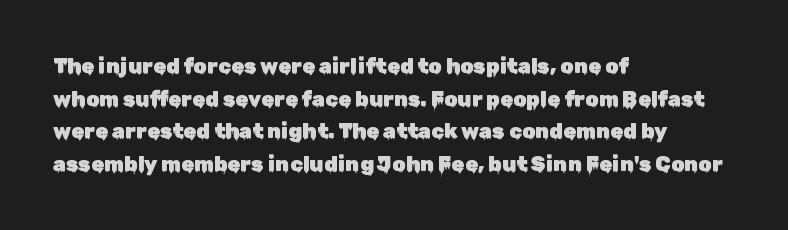
Q: Is the text italic (slanted)? A: No, it is upright.
Q: Is the text underlined? A: No.
Q: How is the paragraph aligned? A: Left-aligned.
Q: Is the spacing between letters normal or unusually wide? A: Normal.
Q: Is the spacing between lines tight, normal or loose? A: Normal.
